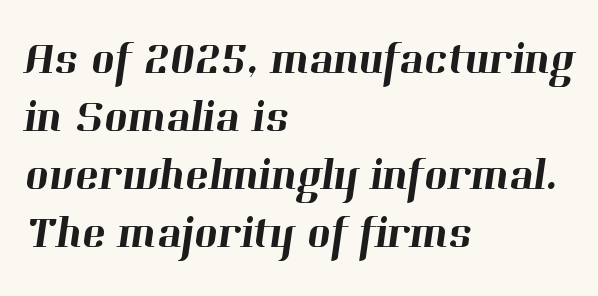
Regular leading. A classic flush-left, rag-right setting is used for this passage. Small tapered or slab feet sit at the stroke ends, so this counts as serif. Descenders are the only things crossing below the line. Tracking here is standard; glyphs follow each other at the usual distance.
